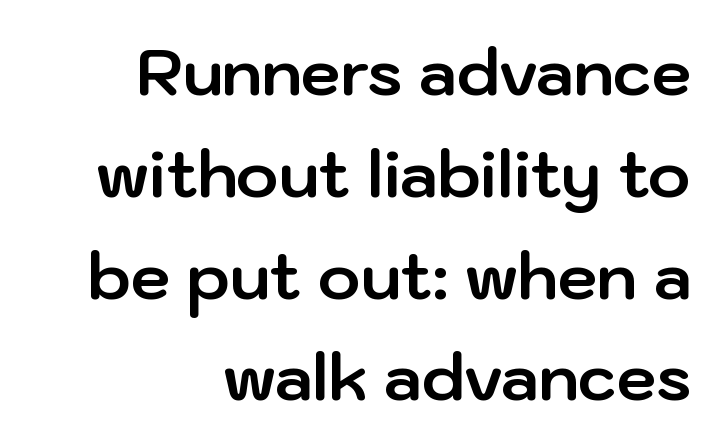
When letters stand straight like this, we call the style roman or upright. Here the designer chose a conventional face with non-uniform glyph widths. Nothing unusual about the tracking: characters are spaced as the font intends. Line ends are locked; line starts wander.
